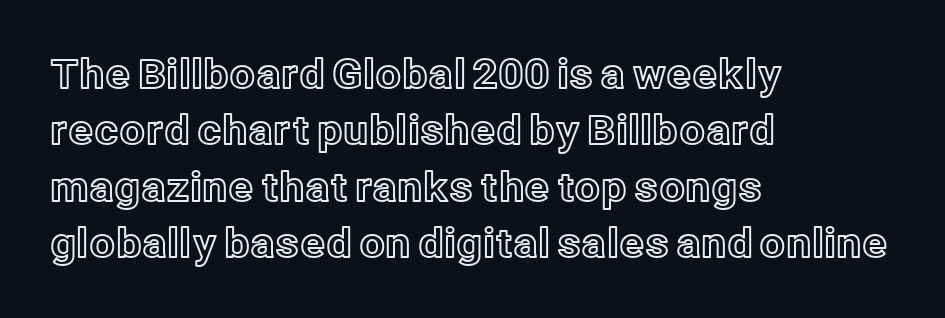
Just letters on the line, the space beneath them empty. A normal amount of white space separates one row of letters from the next. The lines in this sample share a left origin and differ only in where they stop. Looks like regular typesetting: each glyph gets only the width it needs. No italicization has been applied; the sample stays upright. Observe the ordinary spacing: letters are neighbours, not strangers.
